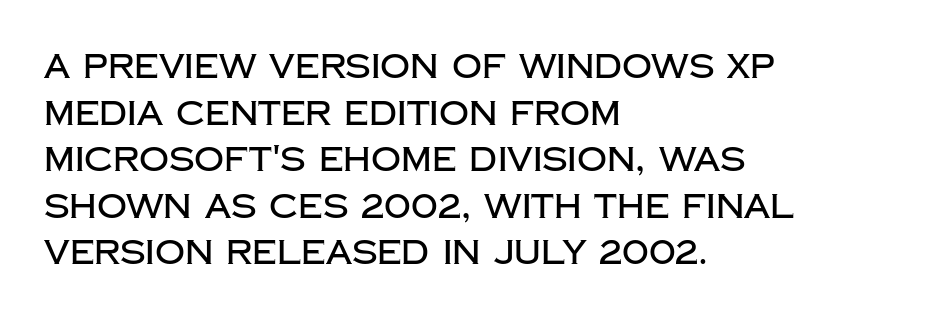
The image shows 33 px sans-serif type, upright; set left-aligned, normal line spacing (1.41x), normal letter spacing, not underlined; low stroke contrast and a large x-height.
